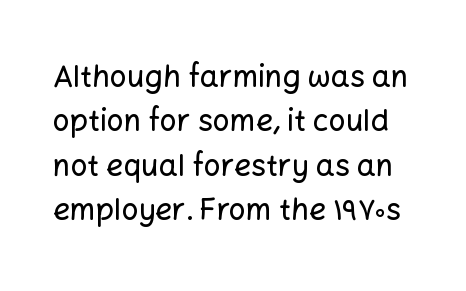
{"serif": "no", "italic": "no", "width": "normal", "stroke_contrast": "low", "x_height": "medium", "monospaced": "no", "underline": "no", "line_spacing": "normal", "line_spacing_ratio": 1.48, "letter_spacing": "normal", "letter_spacing_em": 0.0, "glyph_px": 30}
